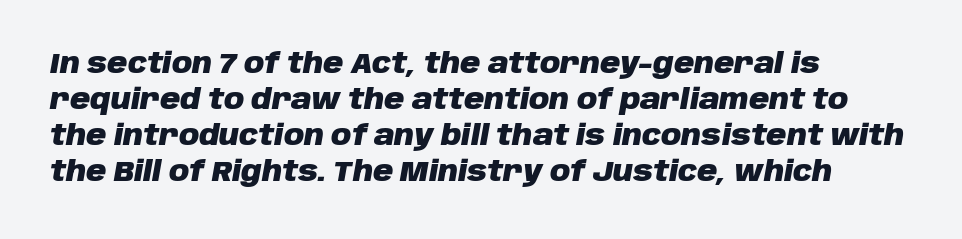
Q: Is the text bold? A: Yes.
Q: Is the text italic (slanted)? A: Yes, it leans right by about 10 degrees.
Q: Is the text underlined? A: No.
Q: How is the paragraph aligned? A: Left-aligned.
Q: Is the spacing between letters normal or unusually wide? A: Normal.
Q: Is the spacing between lines tight, normal or loose? A: Normal.
Q: Width (condensed, normal, or wide)? A: Normal.
Q: Stroke contrast? A: Low.
Q: x-height? A: Large.
Q: Monospaced? A: No.
